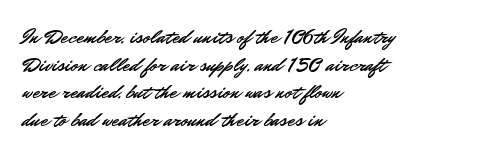
Decoration check: the copy has no underline. A normal amount of white space separates one row of letters from the next. The passage shown has conventional tracking throughout.
